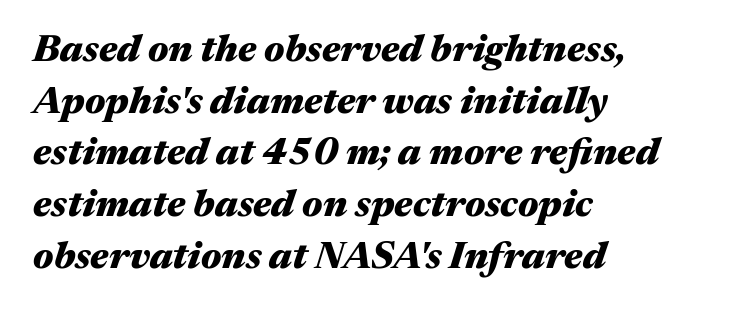
{"italic": "yes", "lean": "right", "slant_degrees": 17, "bold": "yes", "weight": "heavy", "width": "wide", "stroke_contrast": "medium", "x_height": "medium", "monospaced": "no", "underline": "no", "align": "left", "line_spacing": "normal", "line_spacing_ratio": 1.36, "letter_spacing": "normal", "letter_spacing_em": 0.0, "glyph_px": 38}
